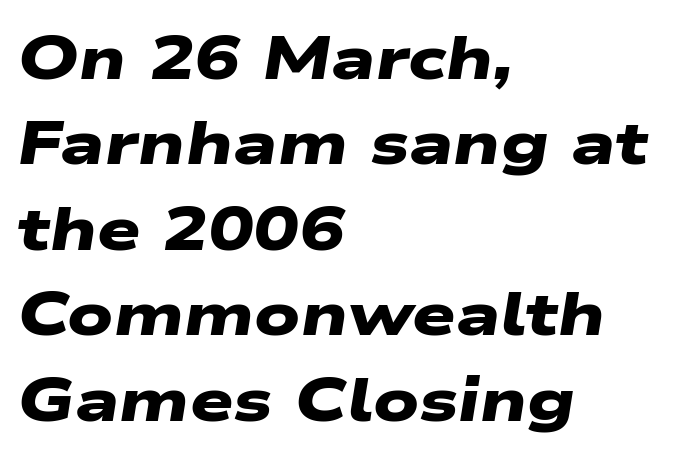
A sans-serif font was chosen for this passage. Each letter keeps its own natural width here, so spacing adapts to shape. Each glyph is drawn with heavy, bold strokes. Does the leading feel generous? No, just average. The typesetter chose a ragged-right arrangement here.
